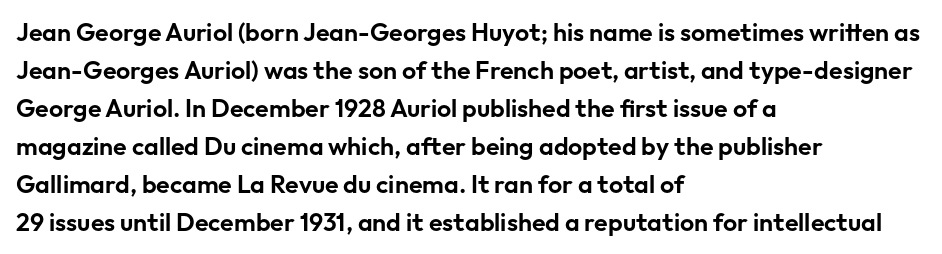
The image shows 25 px text type, upright; set left-aligned, normal line spacing (1.52x), normal letter spacing, not underlined.
